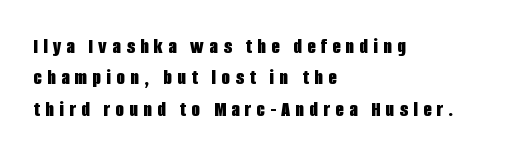
{"italic": "no", "bold": "yes", "underline": "no", "align": "left", "line_spacing": "normal", "line_spacing_ratio": 1.43, "letter_spacing": "wide", "letter_spacing_em": 0.24, "glyph_px": 22}
